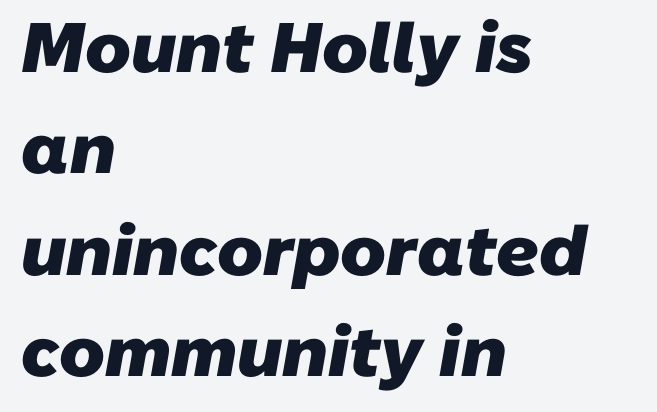
Glance below the letters and you will spot only blank space. The rendering shows plain stroke endings on the letterforms — a sans-serif design. These lines stack with their left ends in a neat column. Summary of weight: heavy, a full bold.
